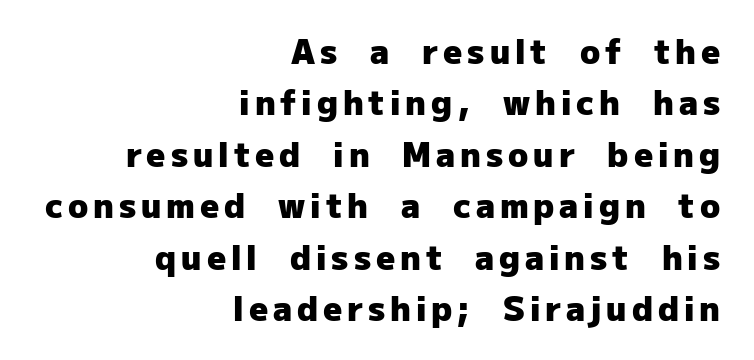
Unlike italic type, these characters show no tilt at all. Normally led — the rows are evenly, conventionally spaced. Observe the absence of serifs on each vertical stroke in this sample. Visually the block forms a straight wall on the right and a jagged coastline on the left. Varying glyph widths throughout — classic text-font behaviour.
